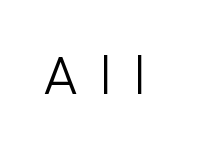
Summary of weight: not heavy and not bold. The strip under each line holds only bare page. This is the regular roman posture of the typeface. Serifs: no, the terminals of the letterforms are clean.
